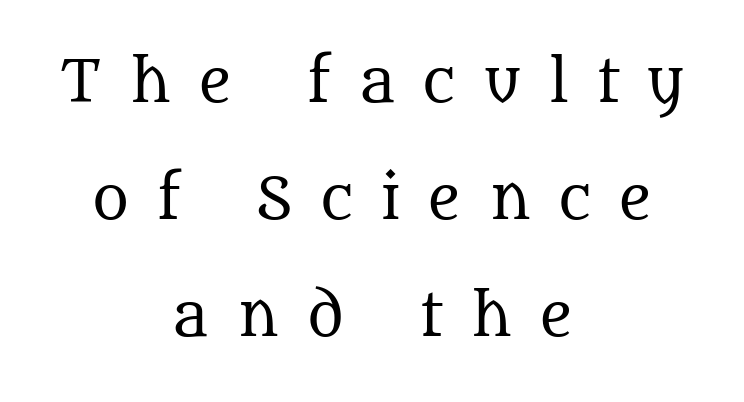
The image shows 56 px regular-weight serif type, upright; set centered, loose line spacing (2.09x), unusually wide letter spacing (+0.5 em), not underlined; medium stroke contrast and a large x-height.
